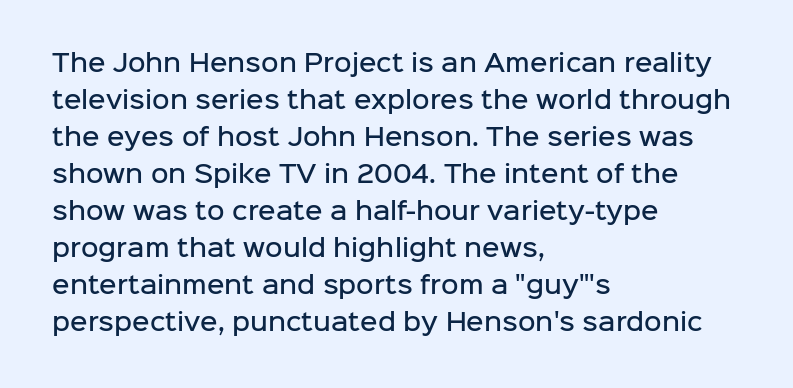
The image shows 24 px text type, upright; set left-aligned, normal line spacing (1.54x), normal letter spacing, not underlined.
